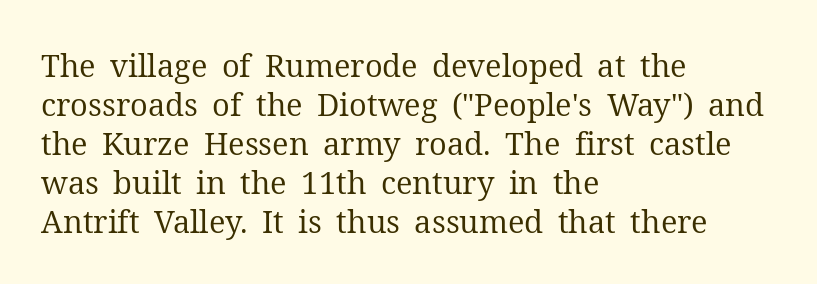
Q: Is the text bold? A: No.
Q: Is the text italic (slanted)? A: No, it is upright.
Q: Is the typeface a serif or a sans-serif typeface? A: Serif.
Q: Is the text underlined? A: No.
Q: How is the paragraph aligned? A: Left-aligned.
Q: Is the spacing between letters normal or unusually wide? A: Normal.
Q: Is the spacing between lines tight, normal or loose? A: Normal.
Q: Width (condensed, normal, or wide)? A: Normal.
Q: Stroke contrast? A: Medium.
Q: x-height? A: Medium.
Q: Monospaced? A: No.
